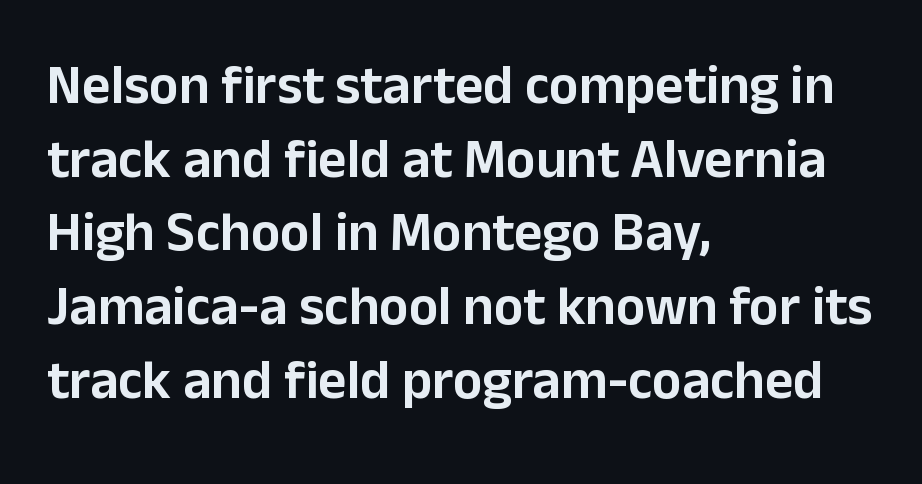
Default kerning and tracking; the words read as compact shapes. The ragged edge is on the right, which tells us the setting is flush left. The rendering shows plain stroke endings on the letterforms — a sans-serif design. The type sits square on the baseline with zero lean.
